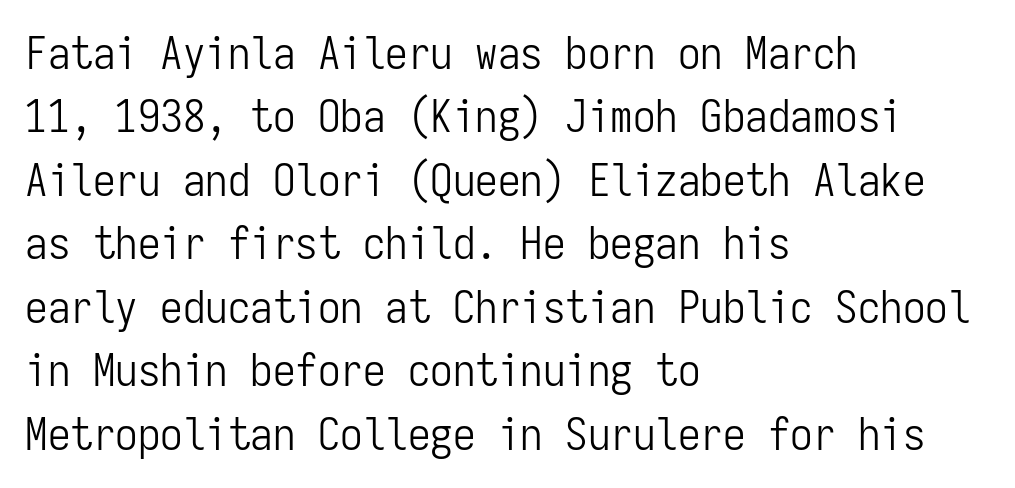
The image shows 45 px light, condensed sans-serif type, upright, monospaced; set left-aligned, normal line spacing (1.41x), normal letter spacing, not underlined; low stroke contrast and a medium x-height.
